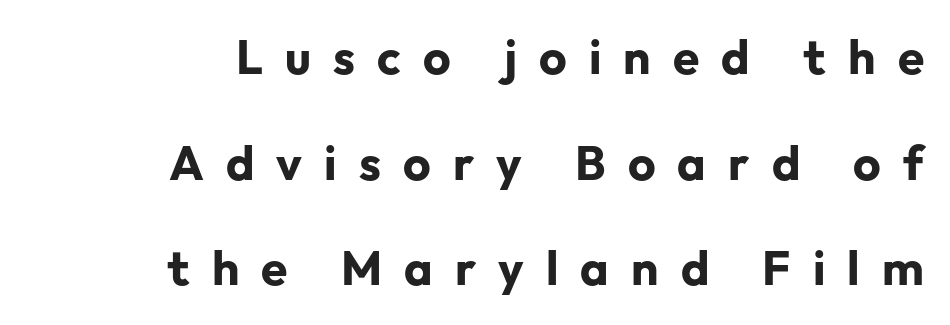
Q: Is the text bold? A: Yes.
Q: Is the text italic (slanted)? A: No, it is upright.
Q: Is the typeface a serif or a sans-serif typeface? A: Sans-serif.
Q: Is the text underlined? A: No.
Q: How is the paragraph aligned? A: Right-aligned.
Q: Is the spacing between letters normal or unusually wide? A: Unusually wide.
Q: Is the spacing between lines tight, normal or loose? A: Loose.
Q: Width (condensed, normal, or wide)? A: Normal.
Q: Stroke contrast? A: Low.
Q: x-height? A: Medium.
Q: Monospaced? A: No.
